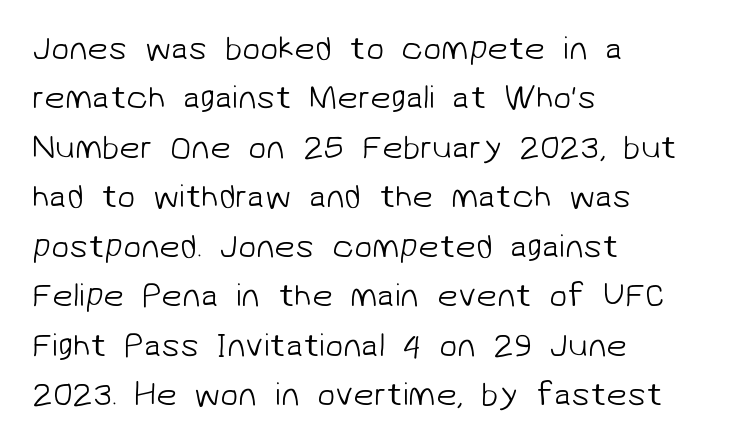
The image shows 33 px light sans-serif type; set left-aligned, normal line spacing (1.5x), normal letter spacing, not underlined; low stroke contrast and a medium x-height.
